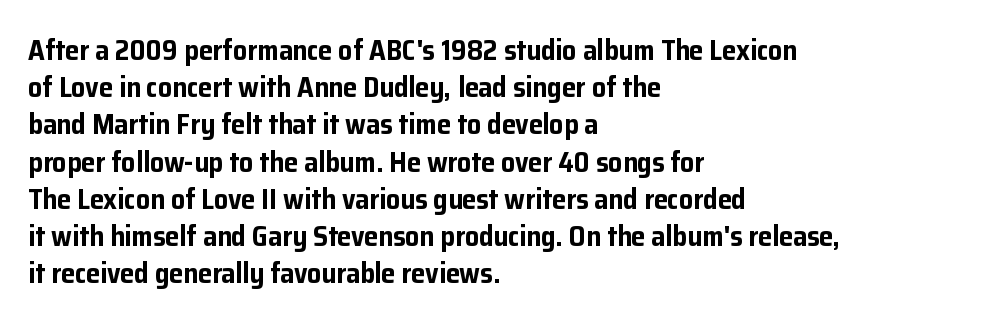
Caption: bold face, heavy strokes. Reading down the column, the eye jumps a familiar distance to each next line. Do the characters align in a grid? No, the font is proportional. Honestly, there is no underline to notice here at all. Italic: no, the glyphs are upright roman.
